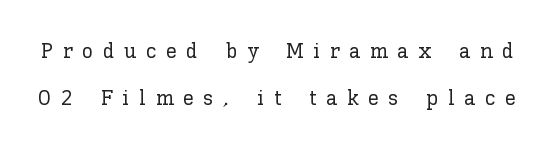
Q: Is the text italic (slanted)? A: No, it is upright.
Q: Is the text underlined? A: No.
Q: Is the spacing between letters normal or unusually wide? A: Unusually wide.
Q: Is the spacing between lines tight, normal or loose? A: Loose.
